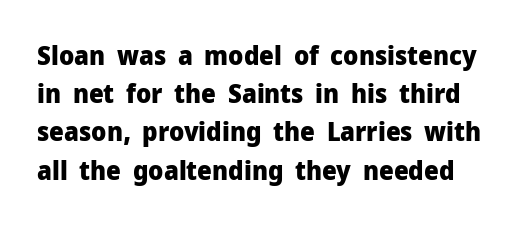
Is the type bold? Yes — the strokes are clearly thick and heavy. Has an underline been added? It has not. How are the letters spaced? Ordinarily, with no added tracking. A typesetter would call this leading conventional body-copy spacing.
